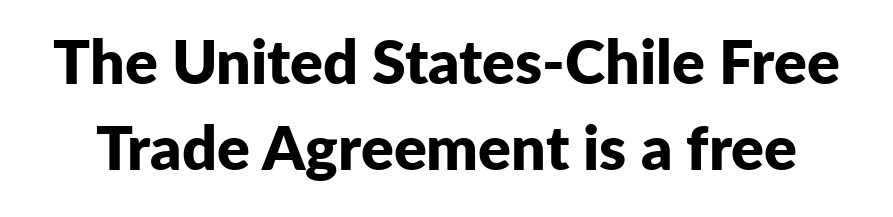
No word sits above an underline. Note the varied advance widths — an 'i' is clearly narrower than an 'm'. Nobody touched the tracking dial on this one. The rows are spaced the way most documents space them. Is this a sans? Yes — the strokes have no serifs. Pretty heavy lettering here — definitely bold.
